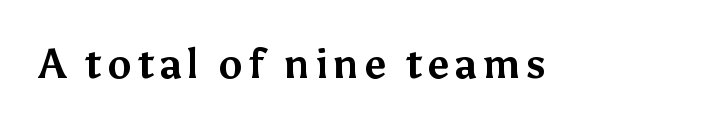
The image shows 41 px bold sans-serif type, upright; set not underlined; medium stroke contrast and a medium x-height.
